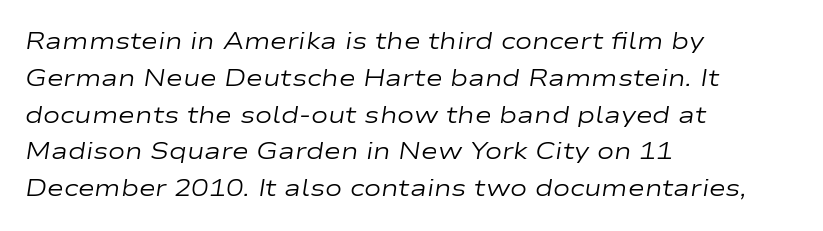
Glyph-to-glyph distance matches everyday printed text. The space directly below the letters is spotless. The paragraph has a hard left edge and a soft right edge. There's an unmistakable incline to the writing here.
